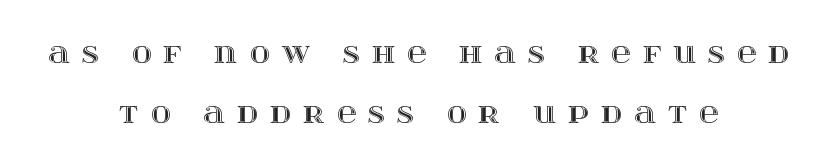
The baseline area is clear. The whitespace from short lines is split evenly between both sides. Look at the tracking — it's clearly loosened, letters drifting apart. Notice the wide empty band between every row — that's loose leading.
